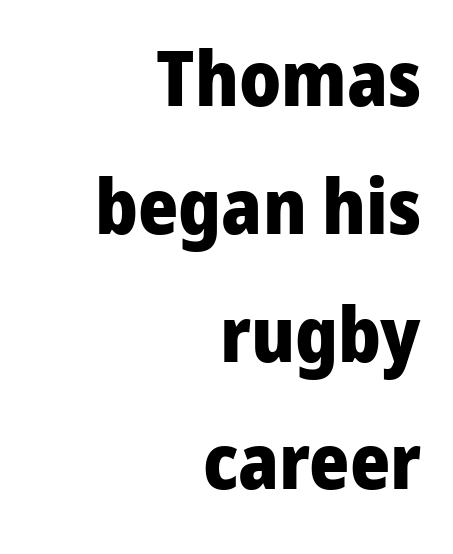
The image shows 77 px heavy sans-serif type, upright; set right-aligned, normal line spacing (1.66x), normal letter spacing, not underlined; low stroke contrast and a medium x-height.
